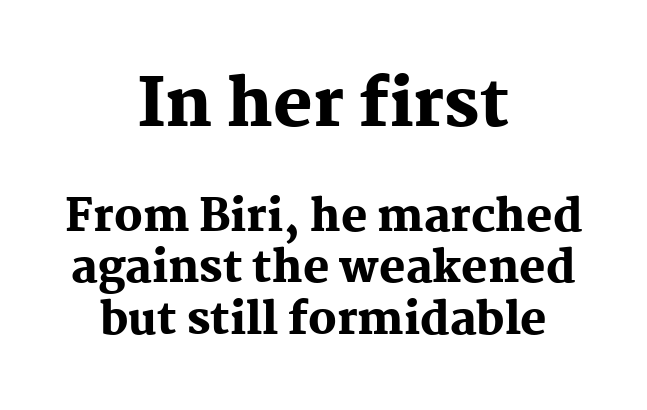
Q: Is the text bold? A: Yes.
Q: Is the text italic (slanted)? A: No, it is upright.
Q: Is the typeface a serif or a sans-serif typeface? A: Serif.
Q: Is the text underlined? A: No.
Q: How is the paragraph aligned? A: Centered.
Q: Is the spacing between letters normal or unusually wide? A: Normal.
Q: Which block of text is set in a larger size, the first (top) or the second (bottom)? A: The first (top) one.
Q: Width (condensed, normal, or wide)? A: Normal.
Q: Stroke contrast? A: Medium.
Q: x-height? A: Medium.
Q: Monospaced? A: No.
